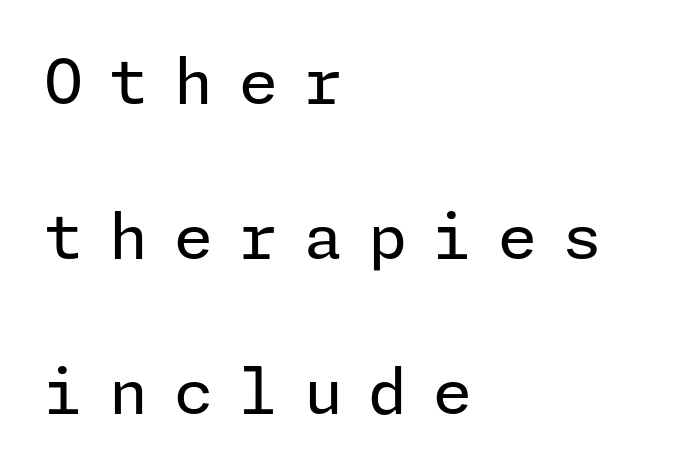
Quick note: not italic, upright. Stroke thickness stays within the range of a standard reading face or lighter. Descenders are the only things crossing below the line. The block of text is sparse from top to bottom, with ample space between rows. The paragraph has a hard left edge and a soft right edge. Each letter's strokes conclude bluntly, with no projecting serifs.
